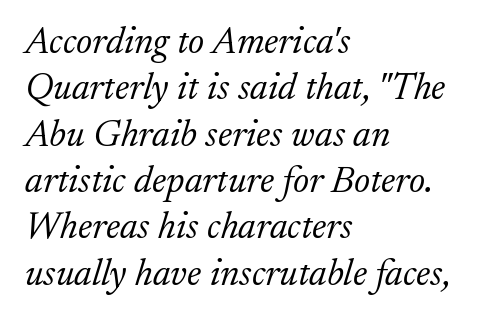
The image shows 38 px light serif type, italic (leaning right); set left-aligned, line spacing 1.22x, normal letter spacing, not underlined; low stroke contrast and a small x-height.
